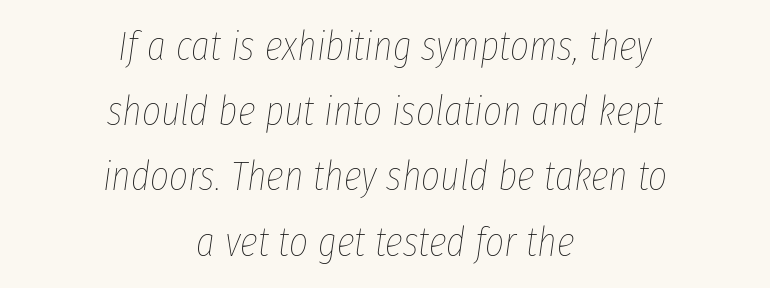
The image shows 41 px thin, condensed type, italic (leaning right); set centered, normal line spacing (1.59x), normal letter spacing, not underlined; low stroke contrast and a medium x-height.
